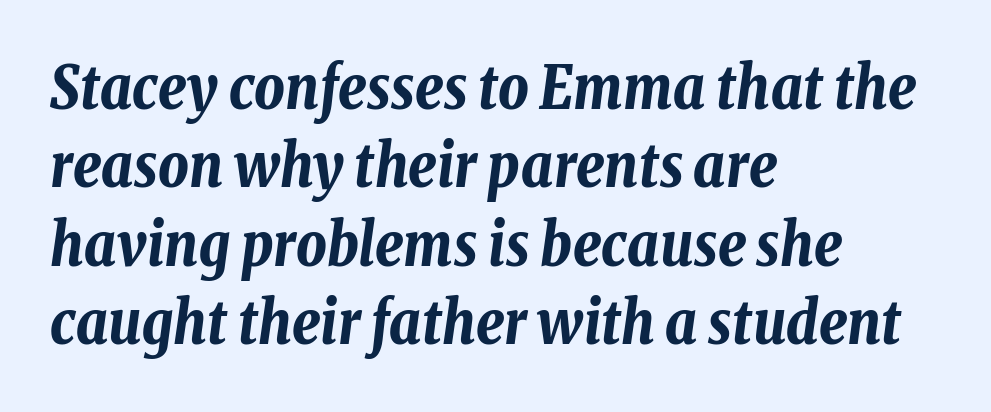
The image shows 59 px bold, condensed type, italic (leaning right); set left-aligned, normal line spacing (1.33x), normal letter spacing, not underlined; low stroke contrast and a medium x-height.
